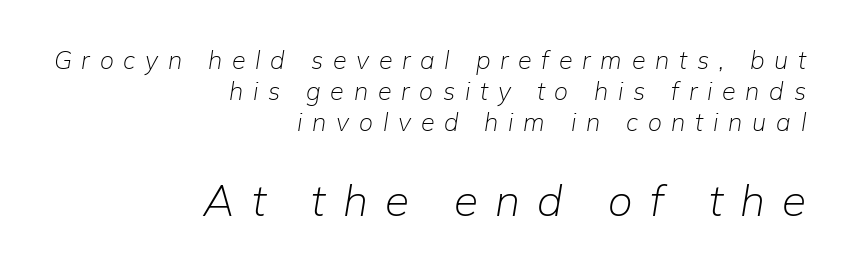
{"italic": "yes", "lean": "right", "slant_degrees": 9, "bold": "no", "weight": "light", "width": "normal", "stroke_contrast": "low", "x_height": "medium", "monospaced": "no", "underline": "no", "align": "right", "line_spacing_ratio": 1.24, "letter_spacing": "wide", "letter_spacing_em": 0.39, "larger_block": "second", "size_ratio": 1.76, "glyph_px": 44}
